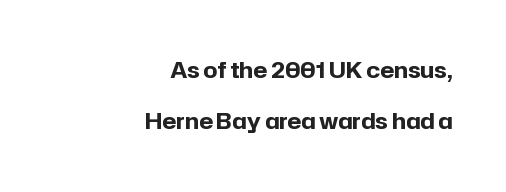
{"italic": "no", "bold": "yes", "underline": "no", "align": "right", "line_spacing": "loose", "line_spacing_ratio": 2.34, "letter_spacing": "normal", "letter_spacing_em": 0.0, "glyph_px": 22}
